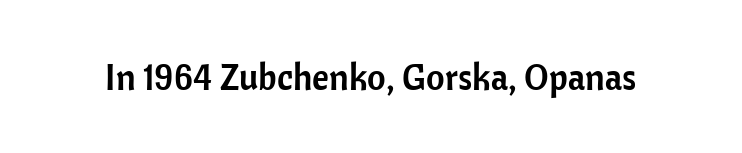
Q: Is the text italic (slanted)? A: No, it is upright.
Q: Is the typeface a serif or a sans-serif typeface? A: Sans-serif.
Q: Is the text underlined? A: No.
Q: Is the spacing between letters normal or unusually wide? A: Normal.
Q: Width (condensed, normal, or wide)? A: Normal.
Q: Stroke contrast? A: Low.
Q: x-height? A: Medium.
Q: Monospaced? A: No.
